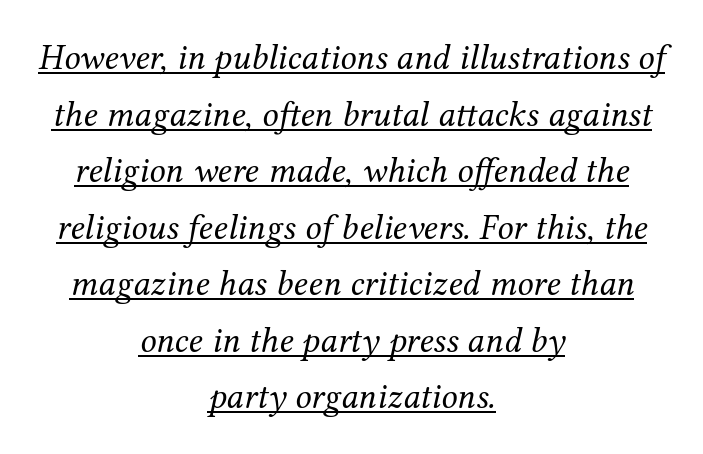
Q: Is the text bold? A: No.
Q: Is the text italic (slanted)? A: Yes, it leans right by about 12 degrees.
Q: Is the typeface a serif or a sans-serif typeface? A: Serif.
Q: Is the text underlined? A: Yes.
Q: How is the paragraph aligned? A: Centered.
Q: Is the spacing between letters normal or unusually wide? A: Normal.
Q: Is the spacing between lines tight, normal or loose? A: Normal.
Q: Width (condensed, normal, or wide)? A: Normal.
Q: Stroke contrast? A: Medium.
Q: x-height? A: Medium.
Q: Monospaced? A: No.
